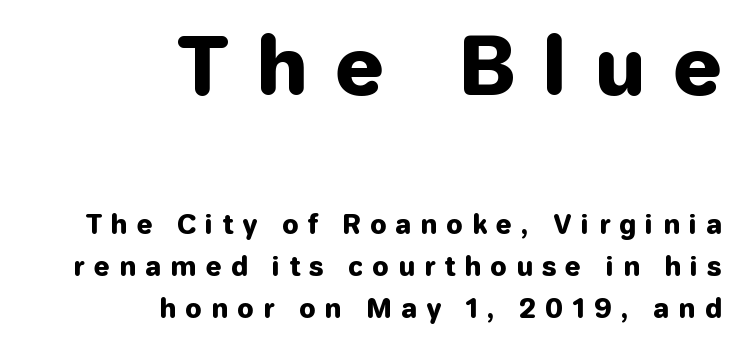
The image shows 79 px heavy sans-serif type, upright; set right-aligned, normal line spacing (1.62x), unusually wide letter spacing (+0.34 em), not underlined; the first (top) block is 3.04x larger; low stroke contrast and a medium x-height.
